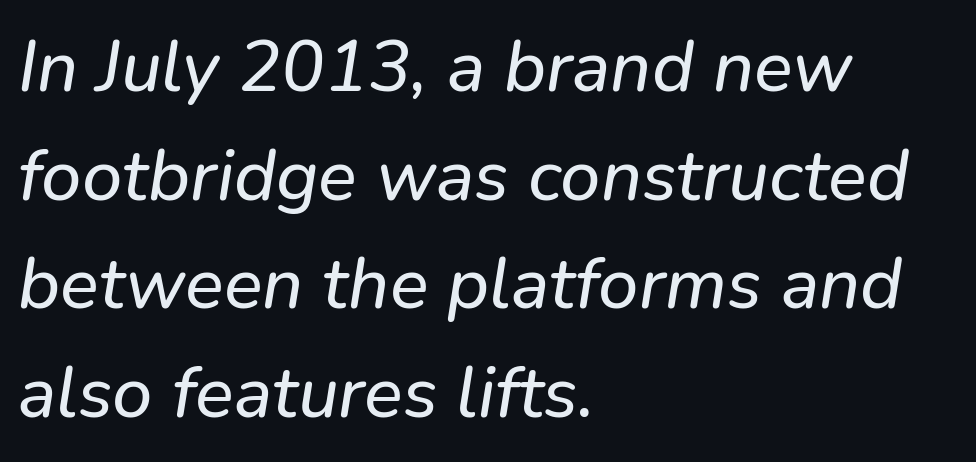
{"serif": "no", "width": "normal", "stroke_contrast": "low", "x_height": "medium", "monospaced": "no", "underline": "no", "align": "left", "line_spacing": "normal", "line_spacing_ratio": 1.51, "letter_spacing": "normal", "letter_spacing_em": 0.0, "glyph_px": 72}
